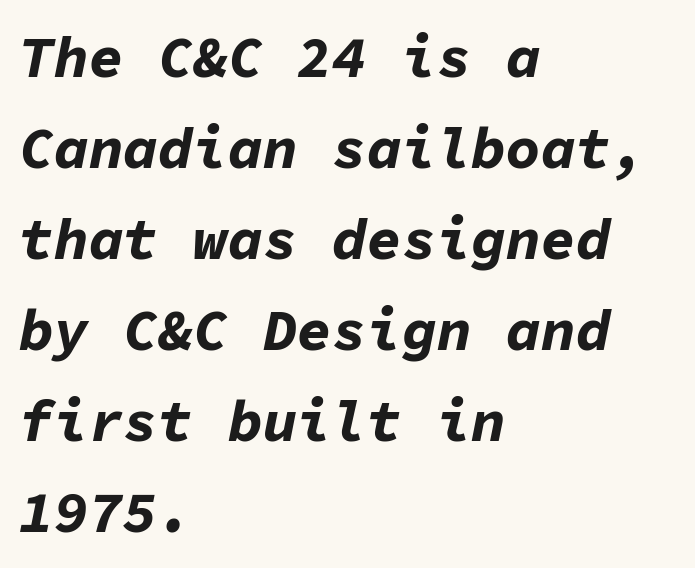
{"italic": "yes", "lean": "right", "slant_degrees": 11, "bold": "yes", "weight": "bold", "width": "normal", "stroke_contrast": "low", "x_height": "medium", "monospaced": "yes", "underline": "no", "align": "left", "line_spacing": "normal", "line_spacing_ratio": 1.57, "letter_spacing": "normal", "letter_spacing_em": 0.0, "glyph_px": 58}
